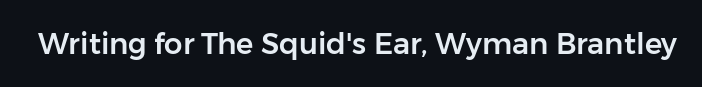
The letterforms sit shoulder to shoulder at normal distance. Vertical strokes here are truly vertical. Proportional: the letters do not fall into vertical columns. The specimen omits any rule beneath the text block's lines. Typographically, this falls in the sans-serif category.
